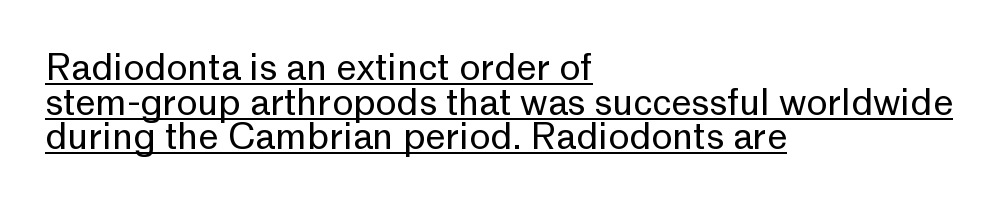
{"serif": "no", "italic": "no", "bold": "no", "weight": "regular", "width": "normal", "stroke_contrast": "low", "x_height": "medium", "monospaced": "no", "underline": "yes", "align": "left", "line_spacing": "tight", "line_spacing_ratio": 0.96, "letter_spacing": "normal", "letter_spacing_em": 0.0, "glyph_px": 36}
